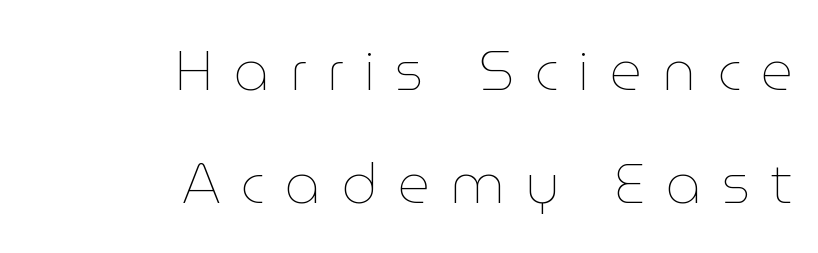
The image shows 56 px thin type, upright; set right-aligned, loose line spacing (2.01x), unusually wide letter spacing (+0.36 em), not underlined; low stroke contrast and a medium x-height.
